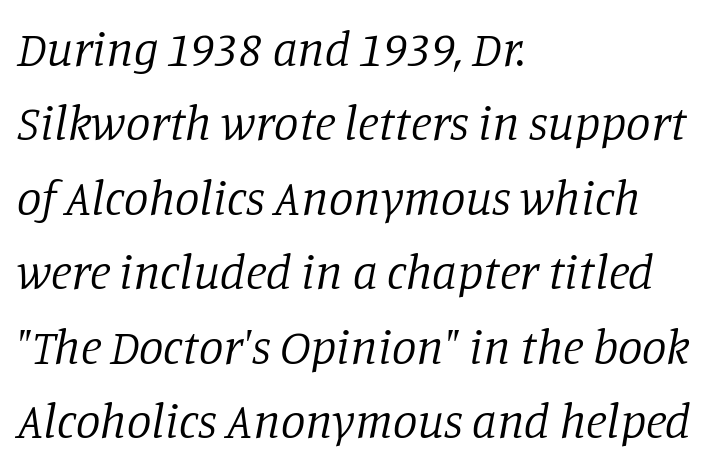
{"serif": "yes", "italic": "yes", "lean": "right", "slant_degrees": 11, "bold": "no", "weight": "regular", "width": "normal", "stroke_contrast": "low", "x_height": "large", "monospaced": "no", "underline": "no", "align": "left", "line_spacing": "normal", "line_spacing_ratio": 1.52, "letter_spacing": "normal", "letter_spacing_em": 0.0, "glyph_px": 49}
